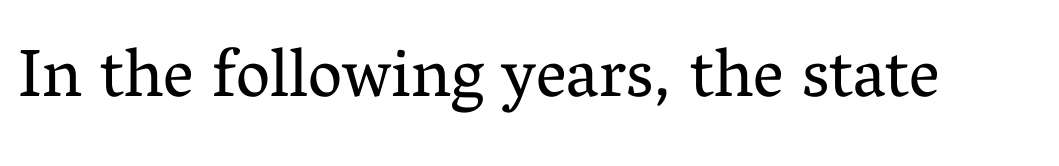
Q: Is the text bold? A: No.
Q: Is the text italic (slanted)? A: No, it is upright.
Q: Is the typeface a serif or a sans-serif typeface? A: Serif.
Q: Is the text underlined? A: No.
Q: Is the spacing between letters normal or unusually wide? A: Normal.
Q: Width (condensed, normal, or wide)? A: Normal.
Q: Stroke contrast? A: Medium.
Q: x-height? A: Medium.
Q: Monospaced? A: No.
